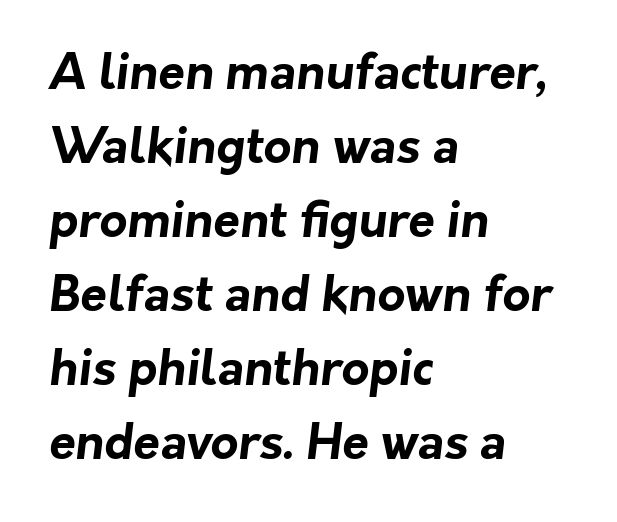
The image shows 48 px bold sans-serif type; set left-aligned, normal line spacing (1.54x), normal letter spacing, not underlined; low stroke contrast and a medium x-height.
